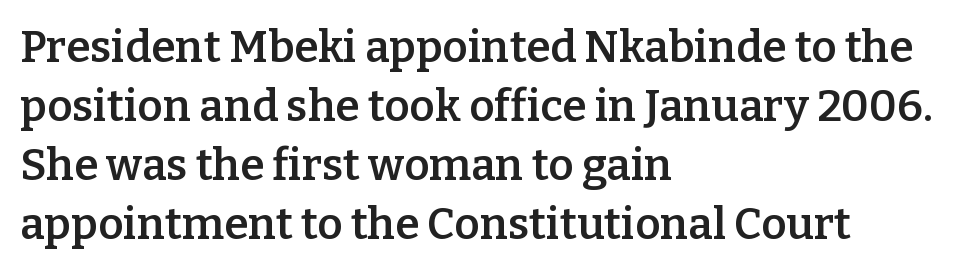
Q: Is the text bold? A: Semi-bold.
Q: Is the text italic (slanted)? A: No, it is upright.
Q: Is the typeface a serif or a sans-serif typeface? A: Serif.
Q: Is the text underlined? A: No.
Q: How is the paragraph aligned? A: Left-aligned.
Q: Is the spacing between letters normal or unusually wide? A: Normal.
Q: Is the spacing between lines tight, normal or loose? A: Normal.
Q: Width (condensed, normal, or wide)? A: Normal.
Q: Stroke contrast? A: Low.
Q: x-height? A: Medium.
Q: Monospaced? A: No.
